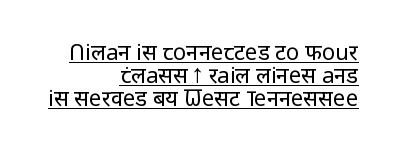
Baseline-to-baseline distance is barely more than the letter height. This sample carries an underscore along the baseline area. A light-to-regular cut is what we see here. Compared with typical body copy, the letter spacing here is the same.
